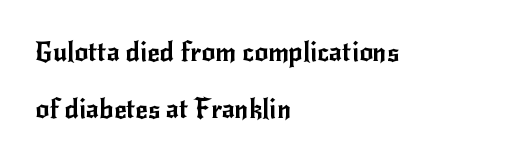
{"italic": "no", "underline": "no", "align": "left", "line_spacing": "loose", "line_spacing_ratio": 2.12, "letter_spacing": "normal", "letter_spacing_em": 0.0, "glyph_px": 27}
